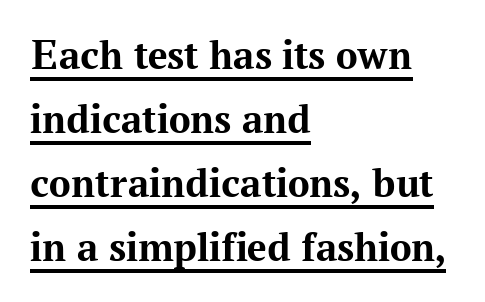
The image shows 43 px bold serif type, upright; set left-aligned, normal line spacing (1.49x), normal letter spacing, underlined; medium stroke contrast and a medium x-height.
